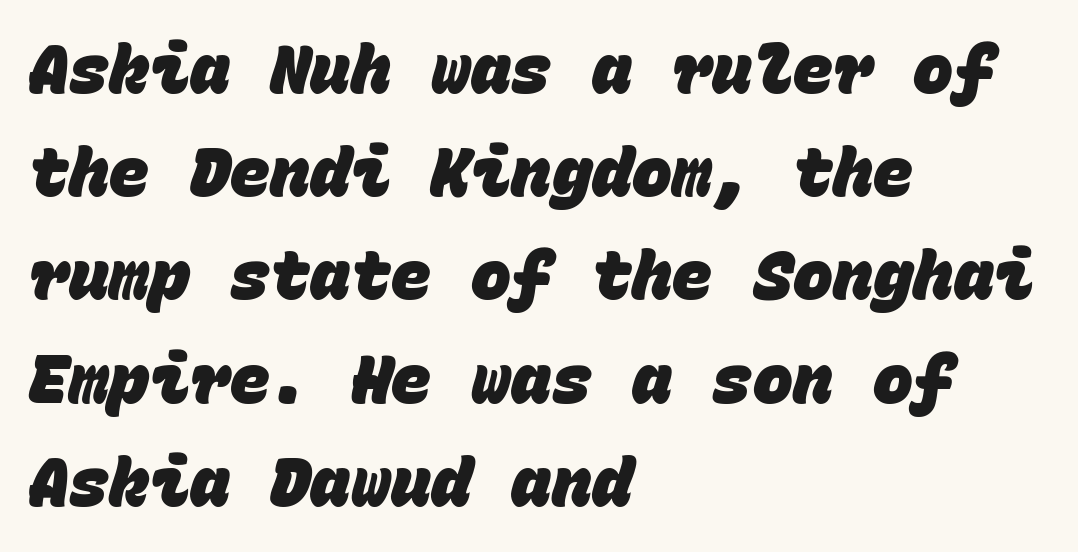
Q: Is the text bold? A: Yes.
Q: Is the typeface a serif or a sans-serif typeface? A: Sans-serif.
Q: Is the text underlined? A: No.
Q: How is the paragraph aligned? A: Left-aligned.
Q: Is the spacing between letters normal or unusually wide? A: Normal.
Q: Is the spacing between lines tight, normal or loose? A: Normal.
Q: Width (condensed, normal, or wide)? A: Normal.
Q: Stroke contrast? A: Low.
Q: x-height? A: Large.
Q: Monospaced? A: Yes.
